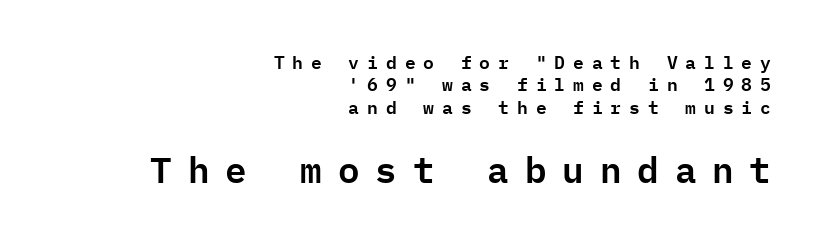
Note: no serifs on the glyphs. Is this a fixed-width face? Yes — each glyph sits in an identical cell. The passage shown begins with its smaller block and ends with its larger one. A clean baseline with only descenders dipping below it.
